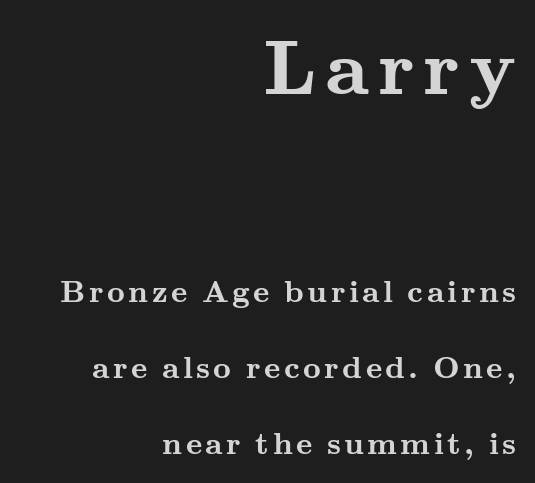
{"serif": "yes", "italic": "no", "bold": "yes", "weight": "semibold", "width": "wide", "stroke_contrast": "medium", "x_height": "small", "monospaced": "no", "underline": "no", "align": "right", "line_spacing": "loose", "line_spacing_ratio": 2.45, "larger_block": "first", "size_ratio": 2.52, "glyph_px": 78}
